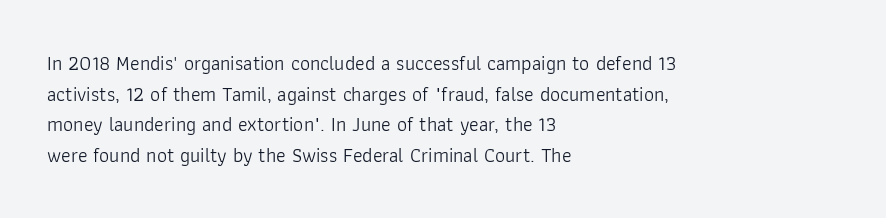
Q: Is the text bold? A: No.
Q: Is the text italic (slanted)? A: No, it is upright.
Q: Is the text underlined? A: No.
Q: How is the paragraph aligned? A: Left-aligned.
Q: Is the spacing between letters normal or unusually wide? A: Normal.
Q: Is the spacing between lines tight, normal or loose? A: Normal.
